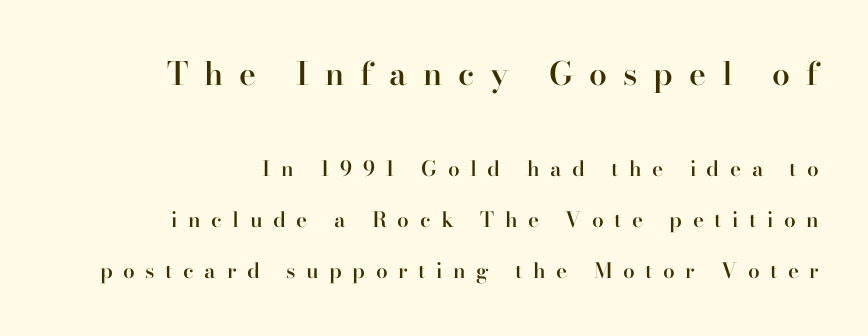
You can tell from the footed stems that serif type was used. Plain, unruled lines of type. Teacher's note: observe the even right margin — that is flush-right alignment. Larger block? The one above; the one below is distinctly smaller.
